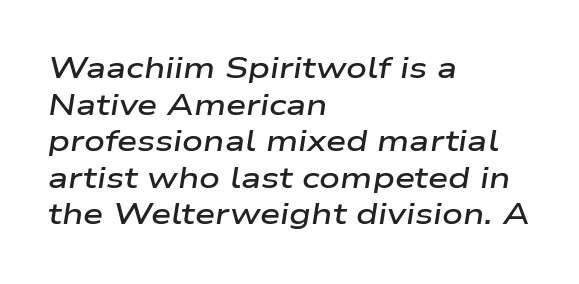
{"italic": "yes", "lean": "right", "slant_degrees": 9, "bold": "semi", "weight": "semibold", "width": "wide", "stroke_contrast": "low", "x_height": "medium", "monospaced": "no", "underline": "no", "align": "left", "line_spacing": "normal", "line_spacing_ratio": 1.26, "letter_spacing": "normal", "letter_spacing_em": 0.0, "glyph_px": 29}
